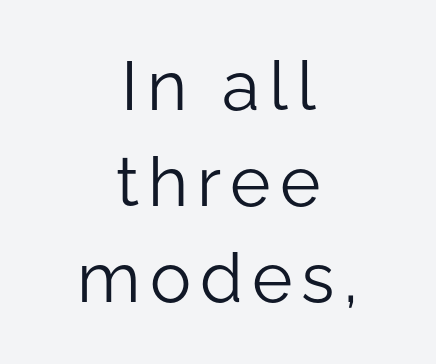
The image shows 69 px light sans-serif type, upright; set centered, normal line spacing (1.39x), not underlined; low stroke contrast and a medium x-height.
